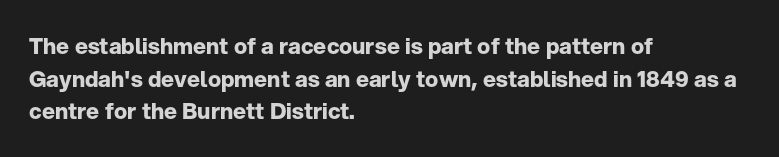
{"italic": "no", "bold": "yes", "underline": "no", "align": "left", "line_spacing": "normal", "line_spacing_ratio": 1.48, "letter_spacing": "normal", "letter_spacing_em": 0.0, "glyph_px": 22}
